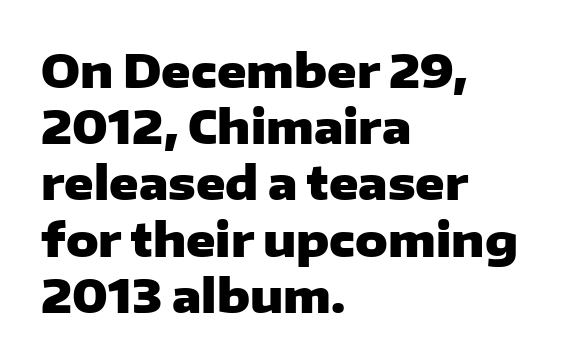
Q: Is the text bold? A: Yes.
Q: Is the text italic (slanted)? A: No, it is upright.
Q: Is the typeface a serif or a sans-serif typeface? A: Sans-serif.
Q: Is the text underlined? A: No.
Q: How is the paragraph aligned? A: Left-aligned.
Q: Is the spacing between letters normal or unusually wide? A: Normal.
Q: Is the spacing between lines tight, normal or loose? A: Normal.
Q: Width (condensed, normal, or wide)? A: Wide.
Q: Stroke contrast? A: Low.
Q: x-height? A: Medium.
Q: Monospaced? A: No.
